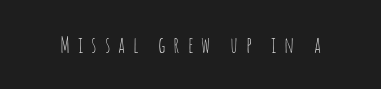
The image shows 22 px text type, upright; set unusually wide letter spacing (+0.36 em), not underlined.
